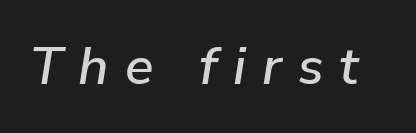
Q: Is the text italic (slanted)? A: Yes, it leans right by about 9 degrees.
Q: Is the text underlined? A: No.
Q: Is the spacing between letters normal or unusually wide? A: Unusually wide.
Q: Width (condensed, normal, or wide)? A: Normal.
Q: Stroke contrast? A: Low.
Q: x-height? A: Medium.
Q: Monospaced? A: No.
